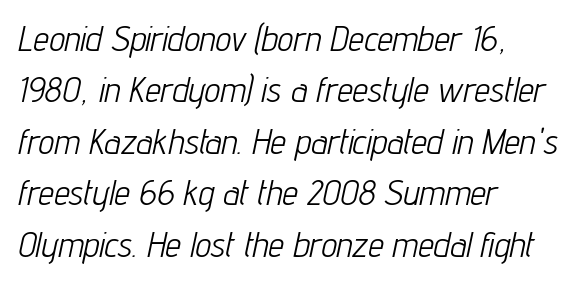
{"italic": "yes", "lean": "right", "slant_degrees": 12, "bold": "no", "weight": "light", "width": "condensed", "stroke_contrast": "low", "x_height": "medium", "monospaced": "no", "underline": "no", "align": "left", "line_spacing": "normal", "line_spacing_ratio": 1.47, "letter_spacing": "normal", "letter_spacing_em": 0.0, "glyph_px": 35}
